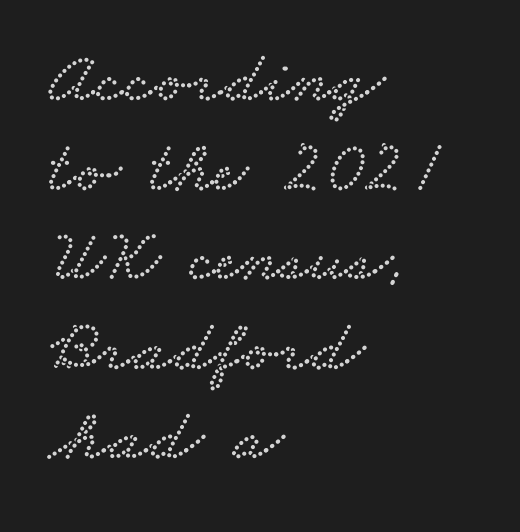
{"serif": "yes", "width": "wide", "stroke_contrast": "low", "x_height": "small", "monospaced": "no", "underline": "no", "align": "left", "line_spacing_ratio": 1.21, "letter_spacing": "normal", "letter_spacing_em": 0.0, "glyph_px": 74}
